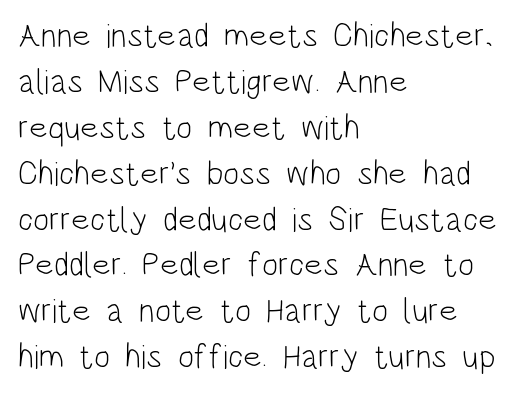
Q: Is the text bold? A: No.
Q: Is the text italic (slanted)? A: No, it is upright.
Q: Is the typeface a serif or a sans-serif typeface? A: Sans-serif.
Q: Is the text underlined? A: No.
Q: How is the paragraph aligned? A: Left-aligned.
Q: Is the spacing between letters normal or unusually wide? A: Normal.
Q: Is the spacing between lines tight, normal or loose? A: Normal.
Q: Width (condensed, normal, or wide)? A: Condensed.
Q: Stroke contrast? A: Low.
Q: x-height? A: Large.
Q: Monospaced? A: No.
